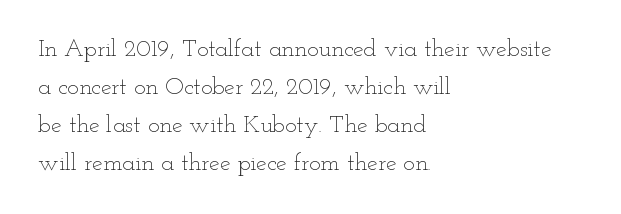
The image shows 24 px text type, upright; set left-aligned, normal line spacing (1.58x), normal letter spacing, not underlined.
